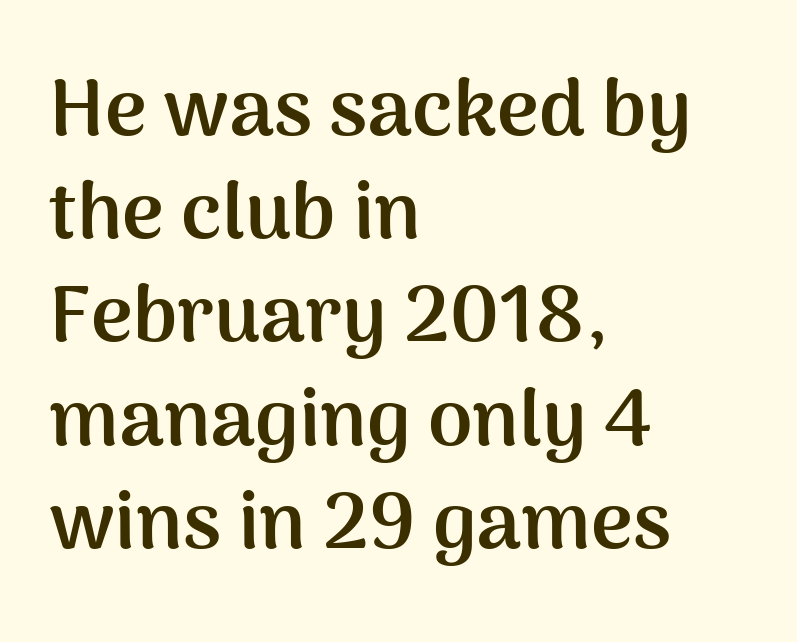
The image shows 80 px semibold sans-serif type, upright; set left-aligned, normal line spacing (1.29x), normal letter spacing, not underlined; medium stroke contrast and a medium x-height.
